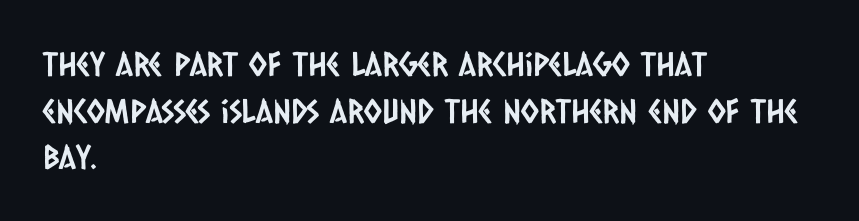
{"serif": "no", "width": "condensed", "stroke_contrast": "low", "x_height": "large", "monospaced": "no", "underline": "no", "align": "left", "line_spacing": "normal", "line_spacing_ratio": 1.41, "letter_spacing": "normal", "letter_spacing_em": 0.0, "glyph_px": 33}
